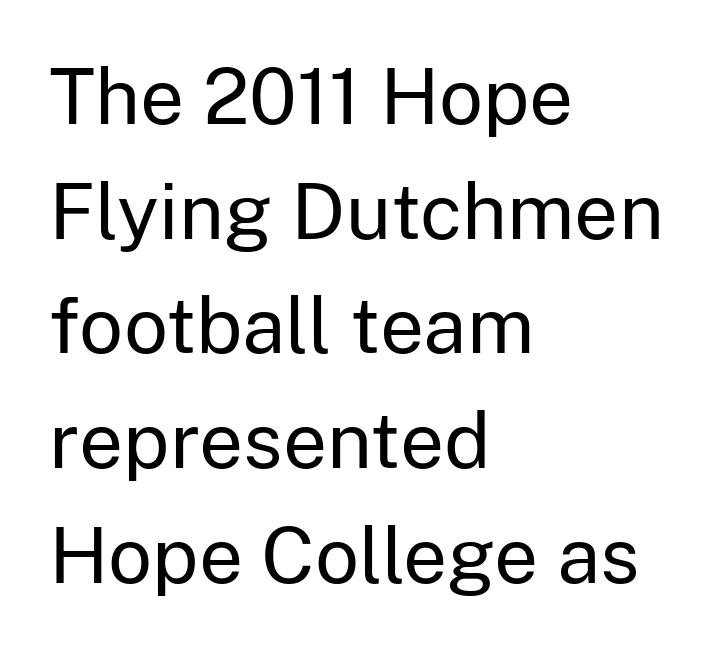
{"serif": "no", "italic": "no", "bold": "no", "weight": "regular", "width": "normal", "stroke_contrast": "low", "x_height": "medium", "monospaced": "no", "underline": "no", "align": "left", "line_spacing": "normal", "line_spacing_ratio": 1.47, "letter_spacing": "normal", "letter_spacing_em": 0.0, "glyph_px": 78}
